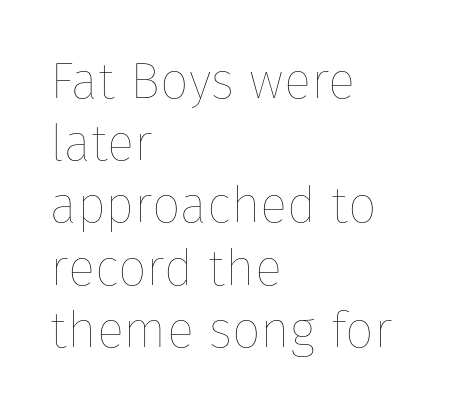
The image shows 51 px thin type, upright; set left-aligned, line spacing 1.22x, normal letter spacing, not underlined; low stroke contrast and a medium x-height.
